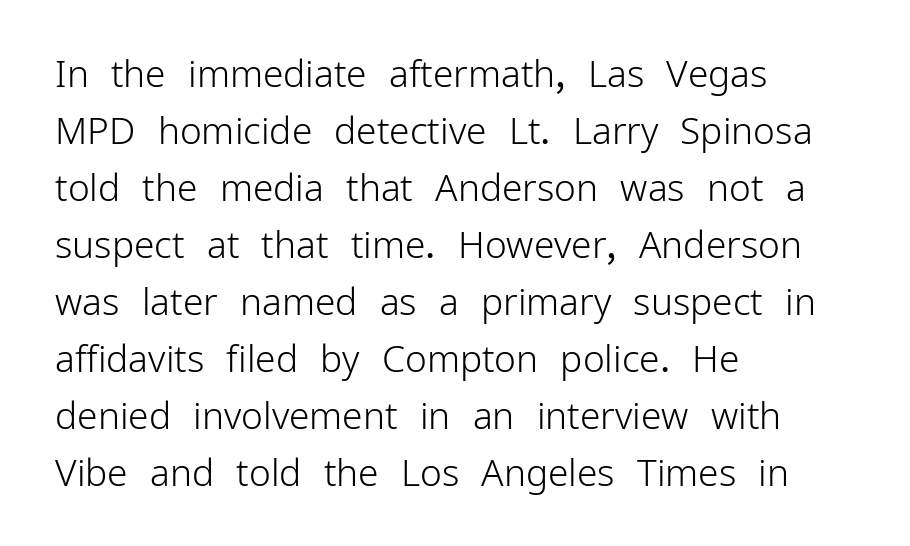
Q: Is the text bold? A: No.
Q: Is the text italic (slanted)? A: No, it is upright.
Q: Is the typeface a serif or a sans-serif typeface? A: Sans-serif.
Q: Is the text underlined? A: No.
Q: How is the paragraph aligned? A: Left-aligned.
Q: Is the spacing between letters normal or unusually wide? A: Normal.
Q: Is the spacing between lines tight, normal or loose? A: Normal.
Q: Width (condensed, normal, or wide)? A: Normal.
Q: Stroke contrast? A: Low.
Q: x-height? A: Medium.
Q: Monospaced? A: No.
